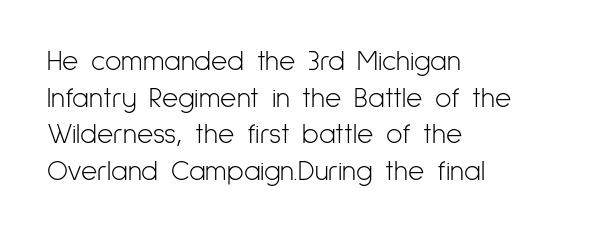
{"serif": "no", "italic": "no", "bold": "no", "weight": "light", "width": "condensed", "stroke_contrast": "low", "x_height": "medium", "monospaced": "no", "underline": "no", "align": "left", "line_spacing": "normal", "line_spacing_ratio": 1.31, "letter_spacing": "normal", "letter_spacing_em": 0.0, "glyph_px": 28}
